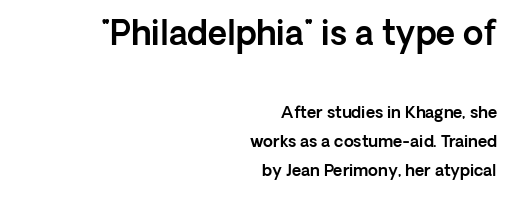
Q: Is the text italic (slanted)? A: No, it is upright.
Q: Is the typeface a serif or a sans-serif typeface? A: Sans-serif.
Q: Is the text underlined? A: No.
Q: How is the paragraph aligned? A: Right-aligned.
Q: Is the spacing between letters normal or unusually wide? A: Normal.
Q: Which block of text is set in a larger size, the first (top) or the second (bottom)? A: The first (top) one.
Q: Width (condensed, normal, or wide)? A: Normal.
Q: x-height? A: Medium.
Q: Monospaced? A: No.
